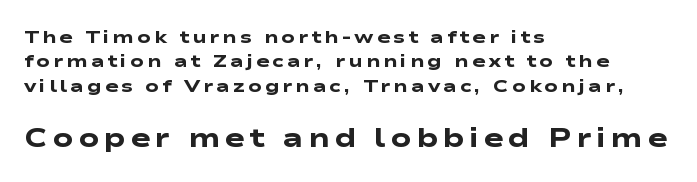
Q: Is the text bold? A: Yes.
Q: Is the text underlined? A: No.
Q: How is the paragraph aligned? A: Left-aligned.
Q: Is the spacing between lines tight, normal or loose? A: Normal.
Q: Which block of text is set in a larger size, the first (top) or the second (bottom)? A: The second (bottom) one.
